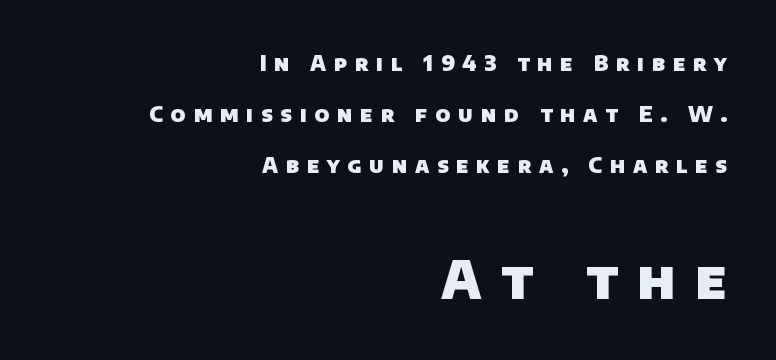
Is the type bold? Yes — the strokes are clearly thick and heavy. You could not count columns in this text — the font is proportionally spaced. These lines have a slow, spaced-out rhythm from letter to letter. Is this a sans? Yes — the strokes have no serifs. Whoever set this made the second block the dominant, larger element.
